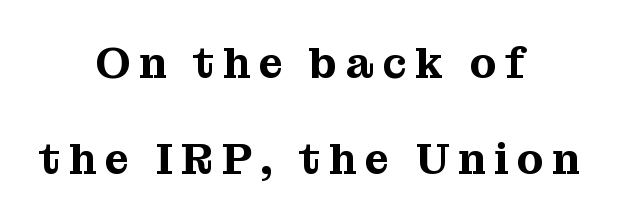
The image shows 43 px serif type, upright; set centered, loose line spacing (2.23x), unusually wide letter spacing (+0.2 em), not underlined; medium stroke contrast and a medium x-height.
